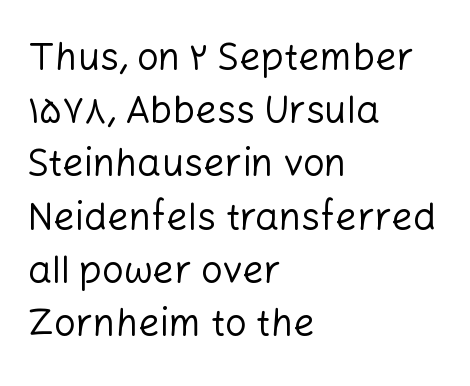
Each letter keeps its own natural width here, so spacing adapts to shape. This rendering leaves character spacing at its baseline value. Leading matches the norm, producing a regular column. Posture: upright roman.
